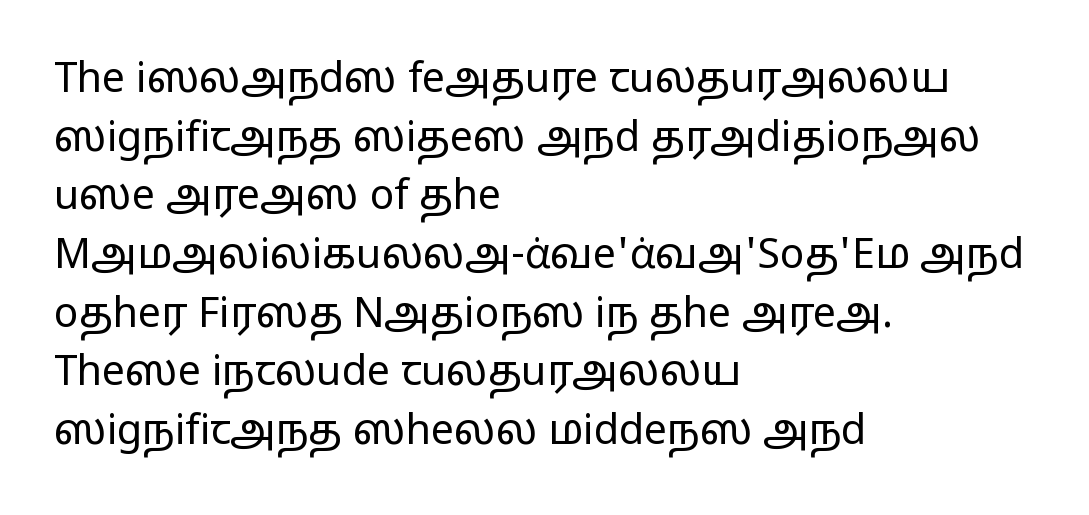
Q: Is the text bold? A: No.
Q: Is the text italic (slanted)? A: No, it is upright.
Q: Is the typeface a serif or a sans-serif typeface? A: Sans-serif.
Q: Is the text underlined? A: No.
Q: How is the paragraph aligned? A: Left-aligned.
Q: Is the spacing between letters normal or unusually wide? A: Normal.
Q: Is the spacing between lines tight, normal or loose? A: Normal.
Q: Width (condensed, normal, or wide)? A: Wide.
Q: Stroke contrast? A: Low.
Q: x-height? A: Medium.
Q: Monospaced? A: No.
